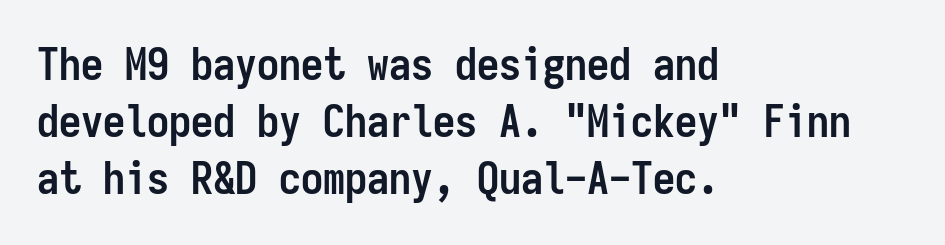
Q: Is the text bold? A: Yes.
Q: Is the text italic (slanted)? A: No, it is upright.
Q: Is the typeface a serif or a sans-serif typeface? A: Sans-serif.
Q: Is the text underlined? A: No.
Q: How is the paragraph aligned? A: Left-aligned.
Q: Is the spacing between letters normal or unusually wide? A: Normal.
Q: Is the spacing between lines tight, normal or loose? A: Normal.
Q: Width (condensed, normal, or wide)? A: Condensed.
Q: Stroke contrast? A: Low.
Q: x-height? A: Medium.
Q: Monospaced? A: Yes.
